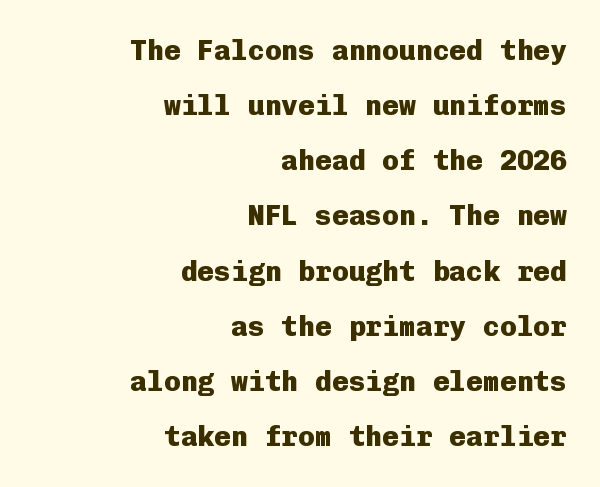
Q: Is the text bold? A: Yes.
Q: Is the text italic (slanted)? A: No, it is upright.
Q: Is the typeface a serif or a sans-serif typeface? A: Sans-serif.
Q: Is the text underlined? A: No.
Q: How is the paragraph aligned? A: Right-aligned.
Q: Is the spacing between letters normal or unusually wide? A: Normal.
Q: Is the spacing between lines tight, normal or loose? A: Loose.
Q: Width (condensed, normal, or wide)? A: Normal.
Q: Stroke contrast? A: Low.
Q: x-height? A: Medium.
Q: Monospaced? A: Yes.
